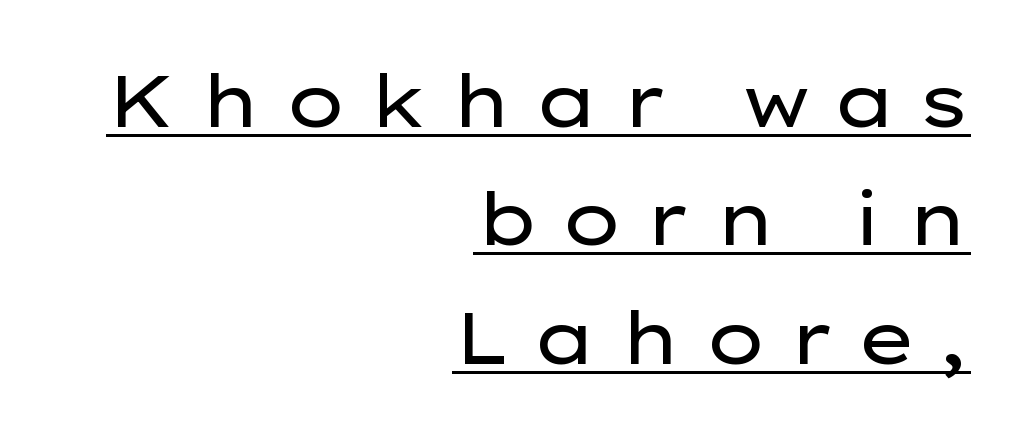
{"serif": "no", "italic": "no", "bold": "no", "weight": "regular", "width": "wide", "stroke_contrast": "low", "x_height": "medium", "monospaced": "no", "underline": "yes", "align": "right", "line_spacing": "normal", "line_spacing_ratio": 1.62, "letter_spacing": "wide", "letter_spacing_em": 0.28, "glyph_px": 73}
